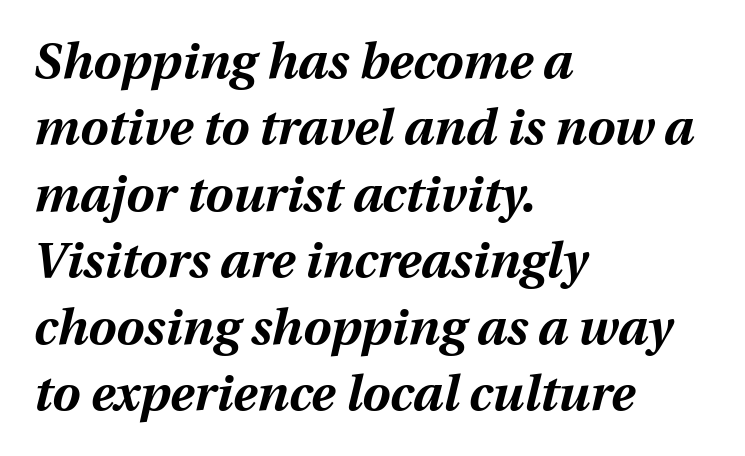
The image shows 50 px bold type, italic (leaning right); set left-aligned, normal line spacing (1.33x), normal letter spacing, not underlined; medium stroke contrast and a medium x-height.
